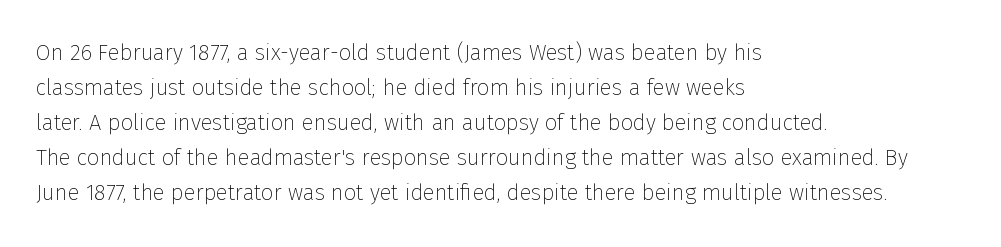
The image shows 22 px text type, upright; set left-aligned, normal line spacing (1.59x), normal letter spacing, not underlined.
